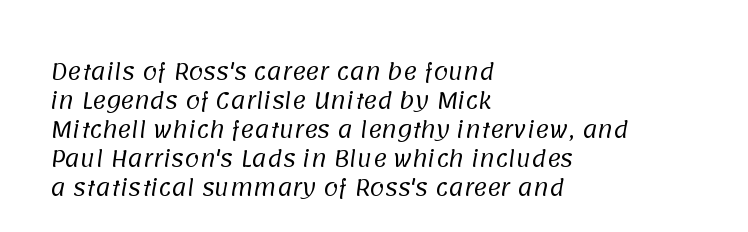
Q: Is the text bold? A: No.
Q: Is the text underlined? A: No.
Q: How is the paragraph aligned? A: Left-aligned.
Q: Is the spacing between letters normal or unusually wide? A: Normal.
Q: Is the spacing between lines tight, normal or loose? A: Normal.
